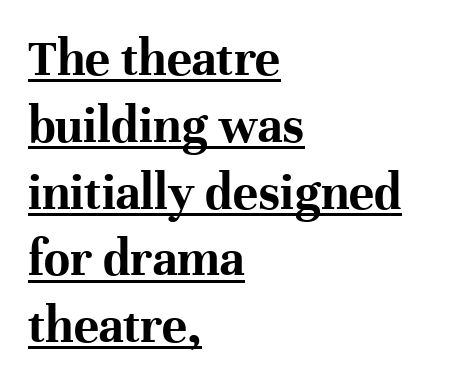
The image shows 53 px bold serif type, upright; set left-aligned, normal line spacing (1.26x), normal letter spacing, underlined; high stroke contrast and a medium x-height.
